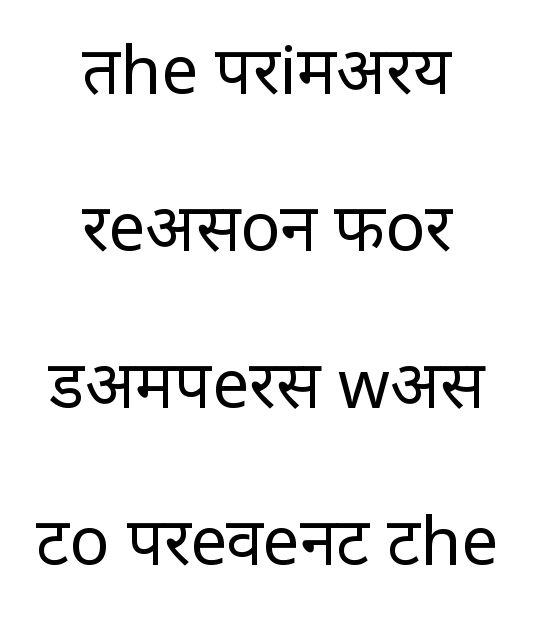
The whitespace from short lines is split evenly between both sides. Varying glyph widths throughout — classic text-font behaviour. Italic: no, the glyphs are upright roman. Check where the strokes stop: nothing finishes them off — pure sans. The letterforms sit shoulder to shoulder at normal distance.
